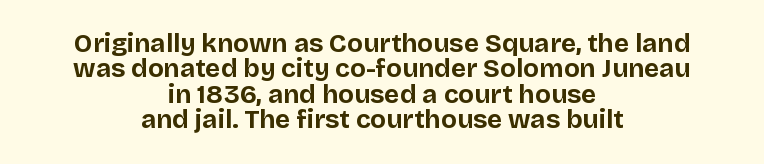
Q: Is the text bold? A: Yes.
Q: Is the text italic (slanted)? A: No, it is upright.
Q: Is the text underlined? A: No.
Q: How is the paragraph aligned? A: Centered.
Q: Is the spacing between letters normal or unusually wide? A: Normal.
Q: Is the spacing between lines tight, normal or loose? A: Tight.
